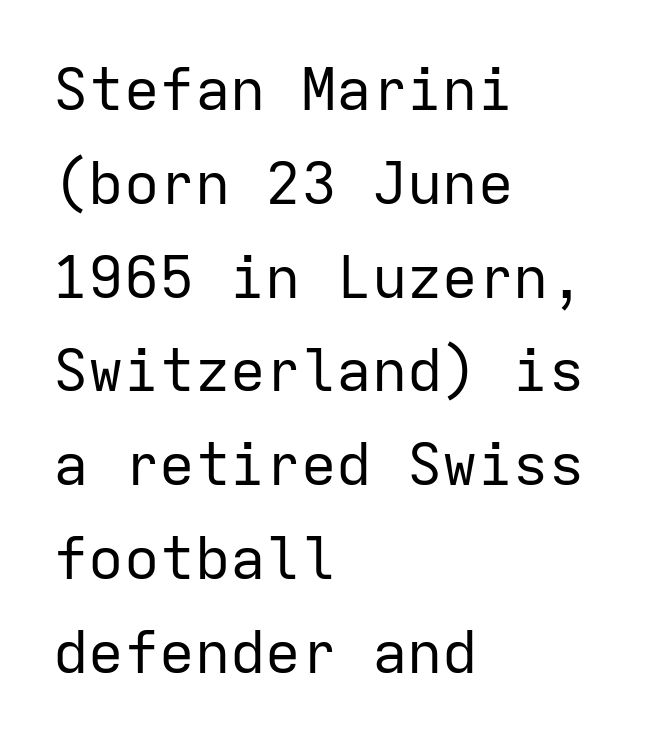
The passage shown is typeset with a sans-serif family. Baseline-to-baseline distance is the conventional proportion of letter height. Weight class: somewhere from thin through regular. A student would call this left alignment; a typographer would say flush left, rag right.
